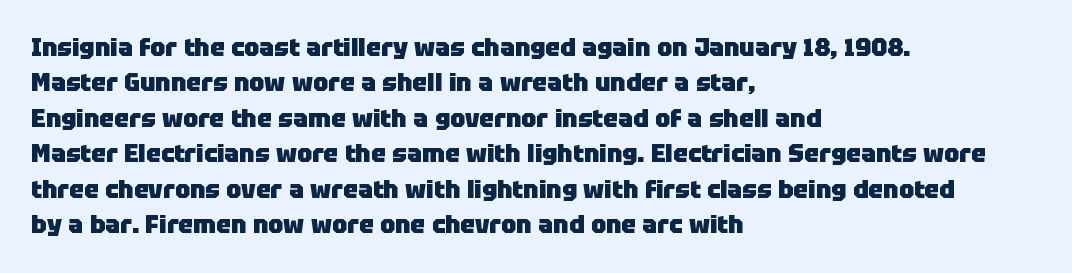
The image shows 25 px bold type, upright; set left-aligned, normal line spacing (1.42x), normal letter spacing, not underlined.
